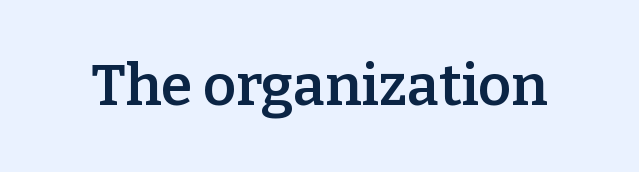
The image shows 57 px semibold serif type, upright; set normal letter spacing, not underlined; low stroke contrast and a medium x-height.
